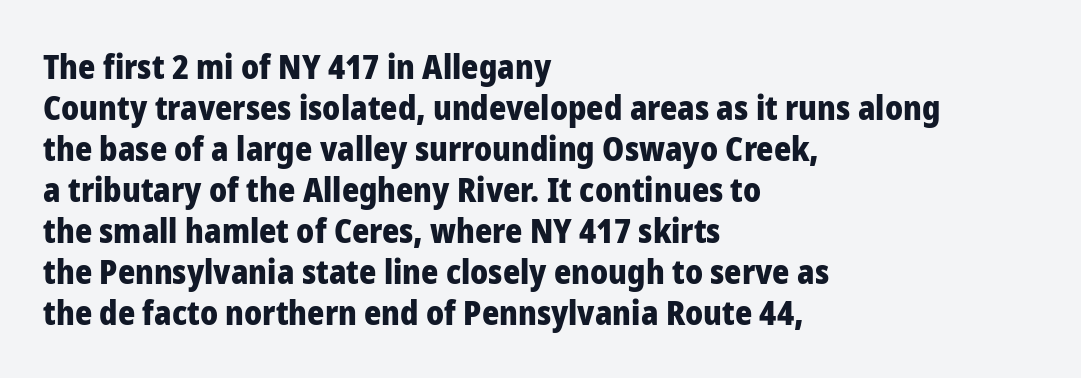
The image shows 33 px heavy sans-serif type, upright; set left-aligned, line spacing 1.24x, normal letter spacing, not underlined; low stroke contrast and a medium x-height.
